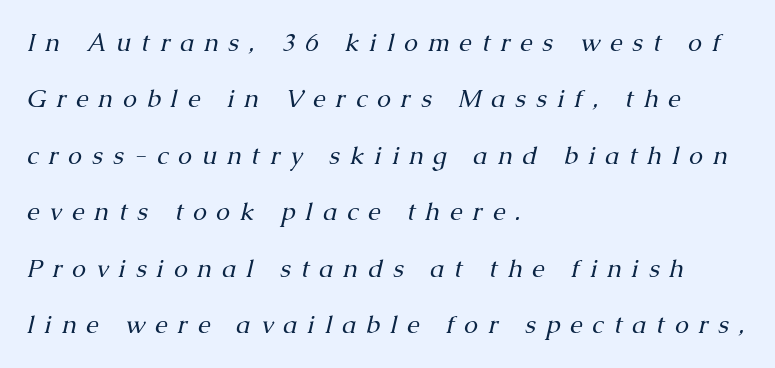
Q: Is the text bold? A: No.
Q: Is the text italic (slanted)? A: Yes, it leans right by about 13 degrees.
Q: Is the text underlined? A: No.
Q: How is the paragraph aligned? A: Left-aligned.
Q: Is the spacing between letters normal or unusually wide? A: Unusually wide.
Q: Is the spacing between lines tight, normal or loose? A: Loose.
